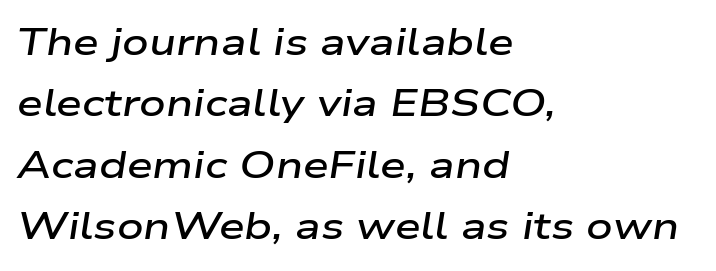
{"italic": "yes", "lean": "right", "slant_degrees": 9, "bold": "semi", "weight": "semibold", "width": "wide", "stroke_contrast": "low", "x_height": "medium", "monospaced": "no", "underline": "no", "align": "left", "line_spacing": "normal", "line_spacing_ratio": 1.66, "letter_spacing": "normal", "letter_spacing_em": 0.0, "glyph_px": 37}
